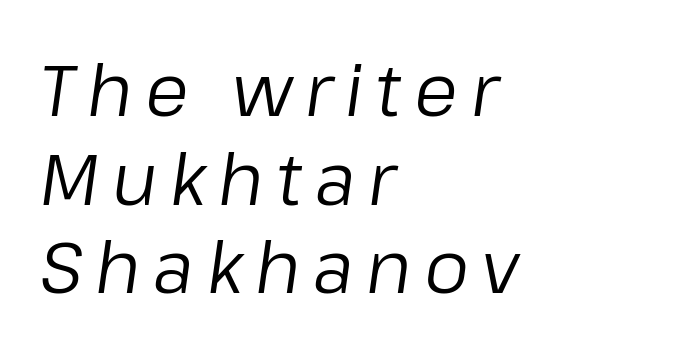
The image shows 71 px regular-weight type, italic (leaning right); set left-aligned, normal line spacing (1.25x), not underlined; low stroke contrast and a medium x-height.
